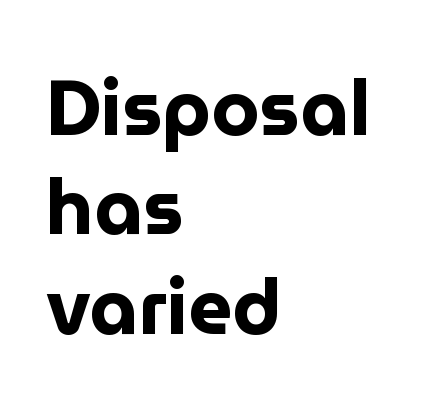
The image shows 77 px bold sans-serif type, upright; set left-aligned, normal line spacing (1.29x), normal letter spacing, not underlined; low stroke contrast and a medium x-height.
